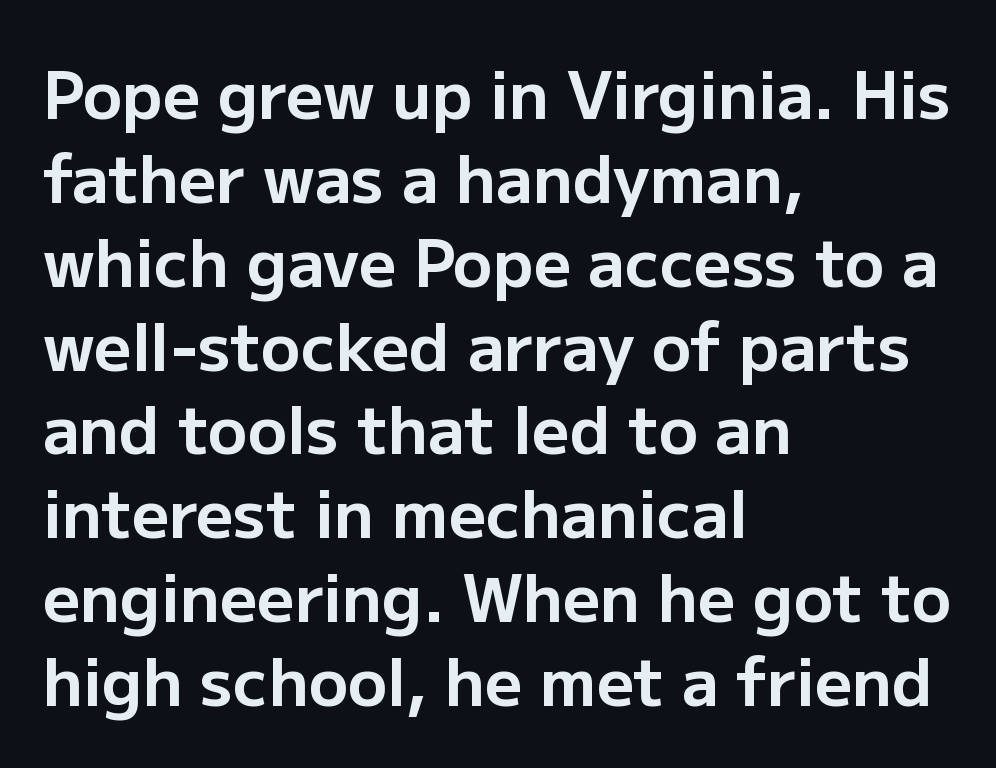
{"serif": "no", "italic": "no", "bold": "yes", "weight": "bold", "width": "normal", "stroke_contrast": "low", "x_height": "medium", "monospaced": "no", "underline": "no", "align": "left", "line_spacing": "normal", "line_spacing_ratio": 1.29, "letter_spacing": "normal", "letter_spacing_em": 0.0, "glyph_px": 65}
